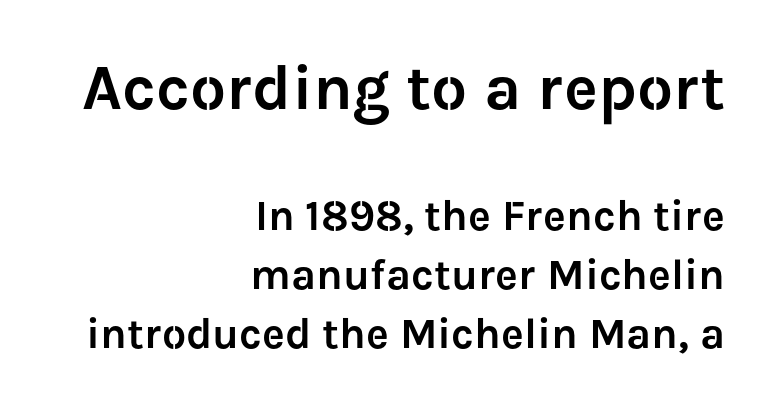
Do the characters align in a grid? No, the font is proportional. Any mark beneath the type? The region is blank. What stands out about the letter spacing? Nothing — it is the standard amount. The compositor pushed each line to the right boundary. Interline gaps are of average width in this sample.
